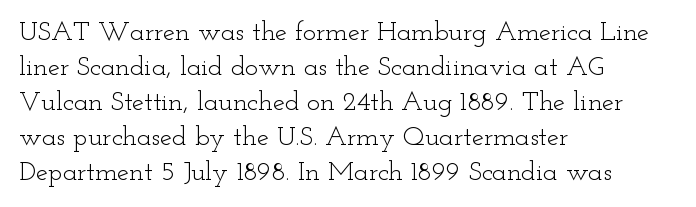
The image shows 27 px text type, upright; set left-aligned, normal line spacing (1.3x), normal letter spacing, not underlined.
